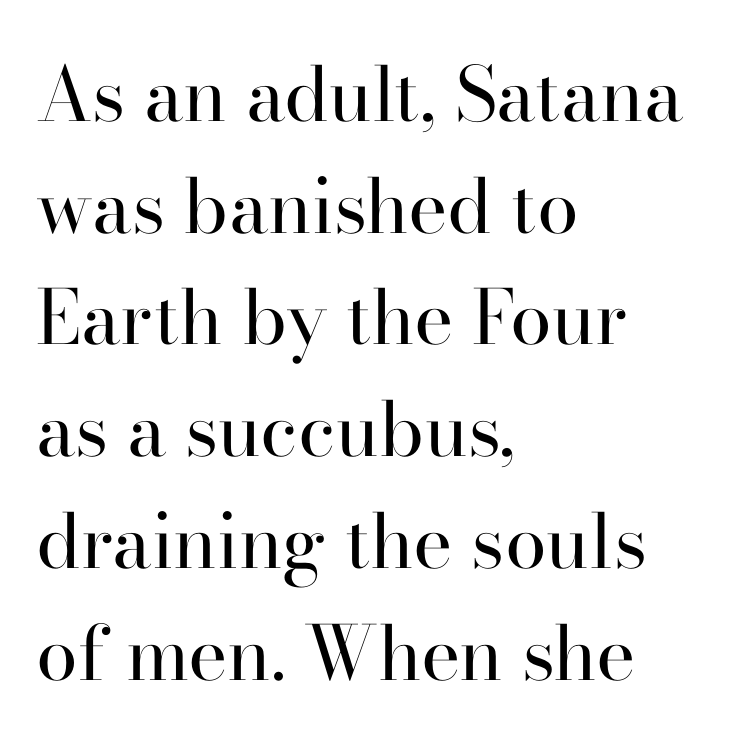
Q: Is the text bold? A: No.
Q: Is the text italic (slanted)? A: No, it is upright.
Q: Is the typeface a serif or a sans-serif typeface? A: Serif.
Q: Is the text underlined? A: No.
Q: How is the paragraph aligned? A: Left-aligned.
Q: Is the spacing between letters normal or unusually wide? A: Normal.
Q: Is the spacing between lines tight, normal or loose? A: Normal.
Q: Width (condensed, normal, or wide)? A: Normal.
Q: Stroke contrast? A: High.
Q: x-height? A: Small.
Q: Monospaced? A: No.
